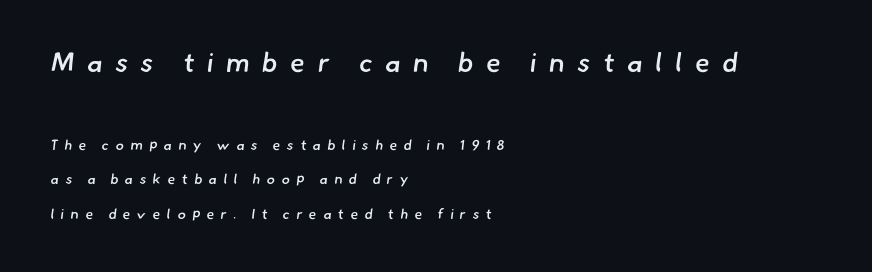
The image shows 27 px text type; set left-aligned, loose line spacing (2.46x), unusually wide letter spacing (+0.46 em), not underlined; the first (top) block is 1.93x larger.
